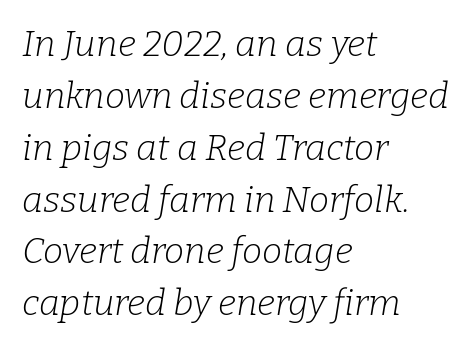
The image shows 36 px light serif type, italic (leaning right); set left-aligned, normal line spacing (1.44x), normal letter spacing, not underlined; low stroke contrast and a medium x-height.
